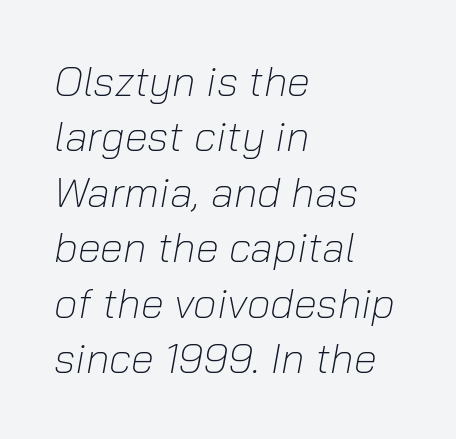
Layout note: lines flush left. This sample has the flowing, uneven cadence of proportional lettering. You can tell it's italic because the verticals aren't actually vertical. Stroke mass is kept to a normal reading level or below.
